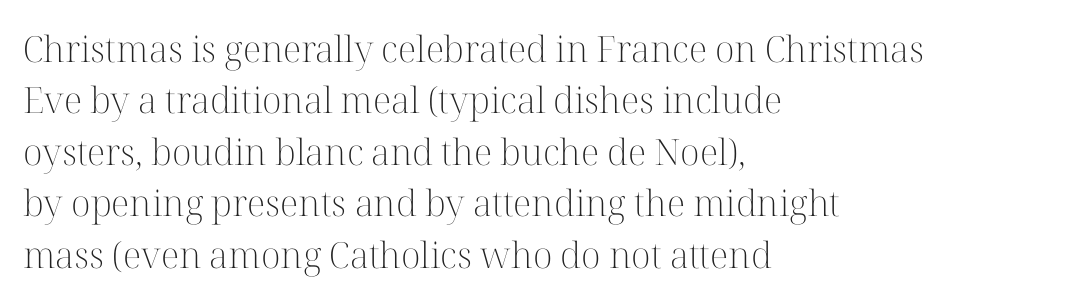
Q: Is the text bold? A: No.
Q: Is the text italic (slanted)? A: No, it is upright.
Q: Is the typeface a serif or a sans-serif typeface? A: Serif.
Q: Is the text underlined? A: No.
Q: How is the paragraph aligned? A: Left-aligned.
Q: Is the spacing between letters normal or unusually wide? A: Normal.
Q: Is the spacing between lines tight, normal or loose? A: Normal.
Q: Width (condensed, normal, or wide)? A: Normal.
Q: Stroke contrast? A: High.
Q: x-height? A: Medium.
Q: Monospaced? A: No.
